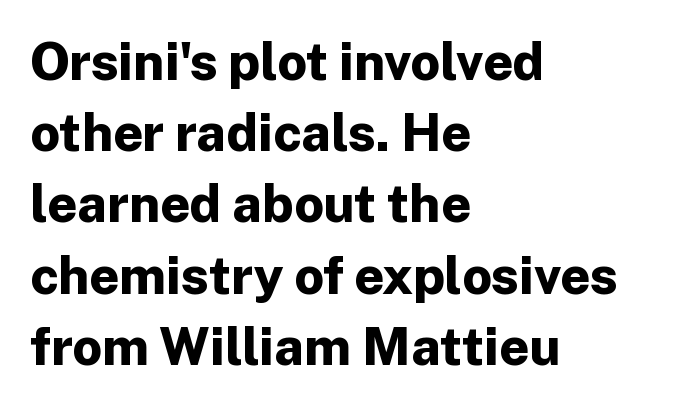
{"serif": "no", "italic": "no", "bold": "yes", "weight": "bold", "width": "normal", "stroke_contrast": "low", "x_height": "medium", "monospaced": "no", "underline": "no", "align": "left", "line_spacing": "normal", "line_spacing_ratio": 1.37, "letter_spacing": "normal", "letter_spacing_em": 0.0, "glyph_px": 52}
